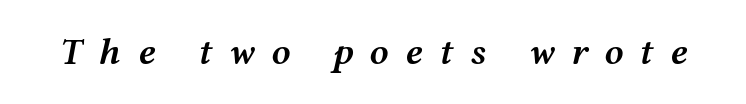
{"italic": "yes", "lean": "right", "slant_degrees": 12, "bold": "semi", "weight": "semibold", "width": "wide", "stroke_contrast": "medium", "x_height": "medium", "monospaced": "no", "underline": "no", "letter_spacing": "wide", "letter_spacing_em": 0.43, "glyph_px": 38}
